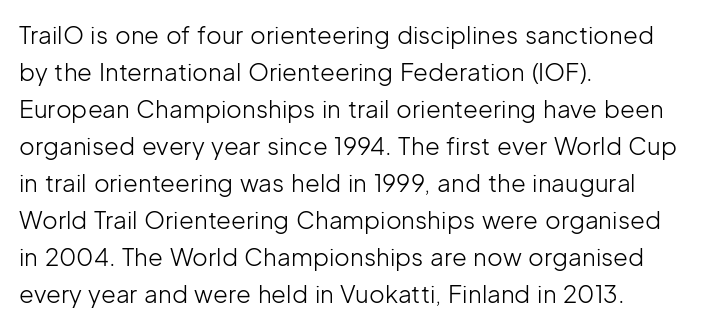
{"italic": "no", "bold": "no", "underline": "no", "align": "left", "line_spacing": "normal", "line_spacing_ratio": 1.54, "letter_spacing": "normal", "letter_spacing_em": 0.0, "glyph_px": 24}
